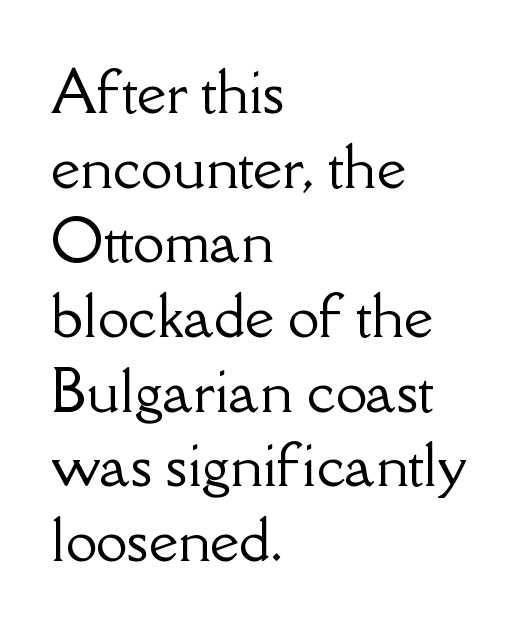
Q: Is the text italic (slanted)? A: No, it is upright.
Q: Is the typeface a serif or a sans-serif typeface? A: Serif.
Q: Is the text underlined? A: No.
Q: How is the paragraph aligned? A: Left-aligned.
Q: Is the spacing between letters normal or unusually wide? A: Normal.
Q: Is the spacing between lines tight, normal or loose? A: Normal.
Q: Width (condensed, normal, or wide)? A: Normal.
Q: Stroke contrast? A: Low.
Q: x-height? A: Small.
Q: Monospaced? A: No.
